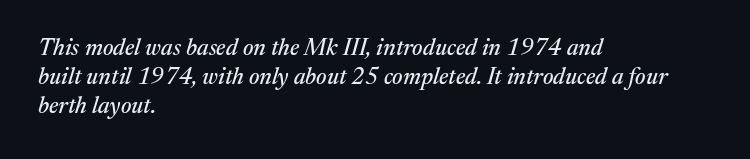
Q: Is the text italic (slanted)? A: Yes, it leans right by about 17 degrees.
Q: Is the text underlined? A: No.
Q: How is the paragraph aligned? A: Left-aligned.
Q: Is the spacing between letters normal or unusually wide? A: Normal.
Q: Is the spacing between lines tight, normal or loose? A: Normal.
